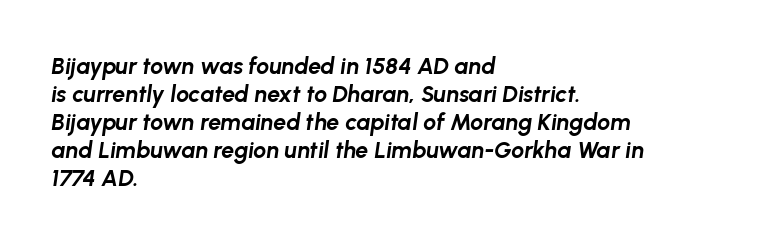
The image shows 23 px bold type, italic (leaning right); set left-aligned, line spacing 1.22x, normal letter spacing, not underlined.
